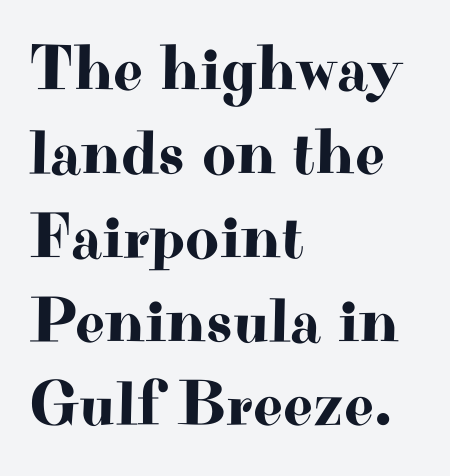
Q: Is the text italic (slanted)? A: No, it is upright.
Q: Is the typeface a serif or a sans-serif typeface? A: Serif.
Q: Is the text underlined? A: No.
Q: How is the paragraph aligned? A: Left-aligned.
Q: Is the spacing between letters normal or unusually wide? A: Normal.
Q: Is the spacing between lines tight, normal or loose? A: Normal.
Q: Width (condensed, normal, or wide)? A: Wide.
Q: Stroke contrast? A: High.
Q: x-height? A: Small.
Q: Monospaced? A: No.
